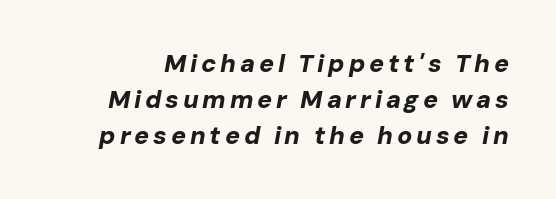
{"italic": "yes", "lean": "right", "slant_degrees": 10, "bold": "yes", "underline": "no", "line_spacing": "normal", "line_spacing_ratio": 1.44, "glyph_px": 25}
